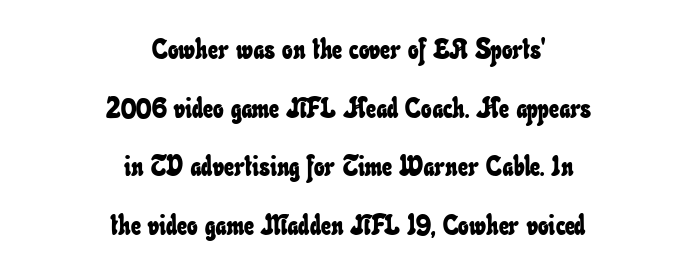
The image shows 28 px condensed type; set centered, loose line spacing (2.09x), normal letter spacing, not underlined; low stroke contrast and a small x-height.
